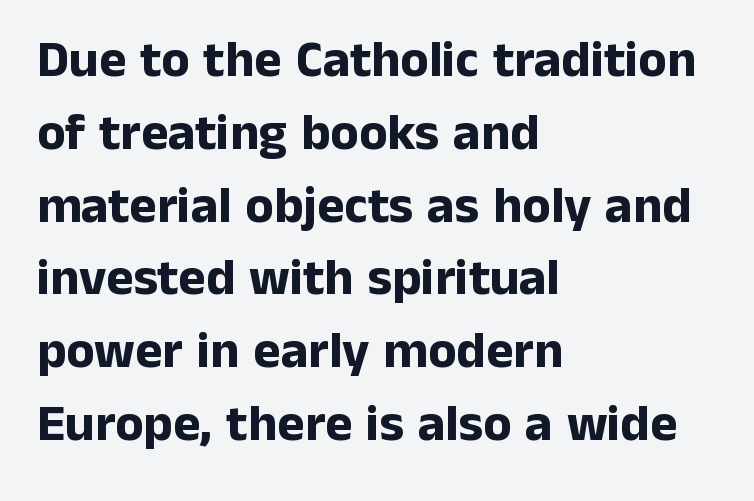
The image shows 52 px bold sans-serif type, upright; set left-aligned, normal line spacing (1.4x), normal letter spacing, not underlined; low stroke contrast and a medium x-height.
